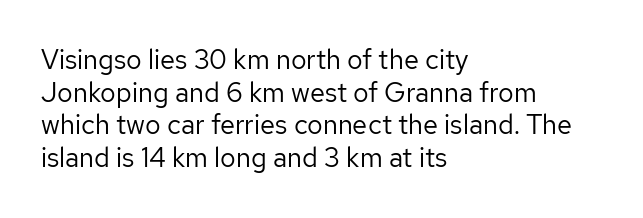
What stands out about the letter spacing? Nothing — it is the standard amount. This is not heavy type; no bold has been used. Just letters on the line, the space beneath them empty. Notice how the stems are strictly vertical — no italics here. This rendering uses left alignment, leaving the right contour irregular.
